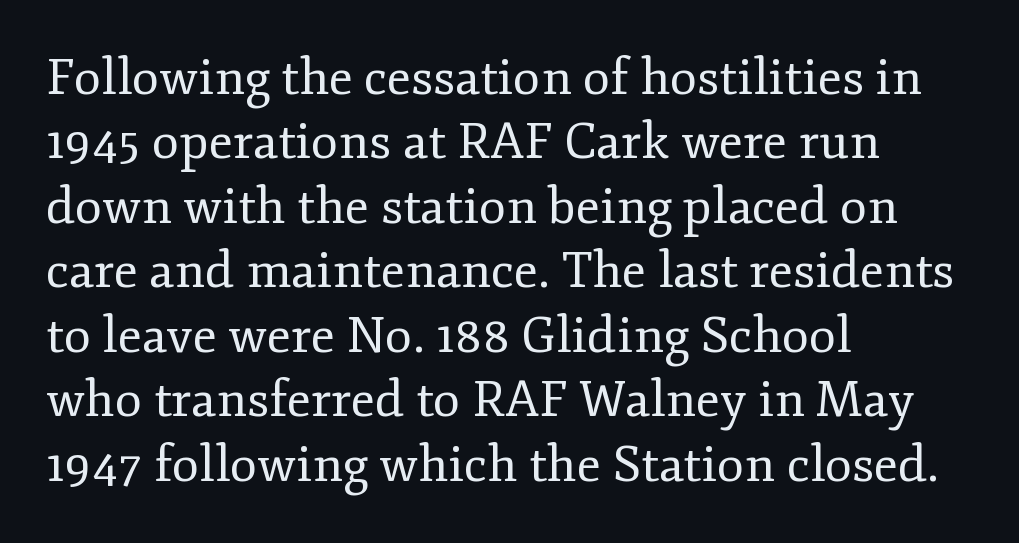
The image shows 50 px regular-weight serif type, upright; set left-aligned, normal line spacing (1.29x), normal letter spacing, not underlined; low stroke contrast and a small x-height.
